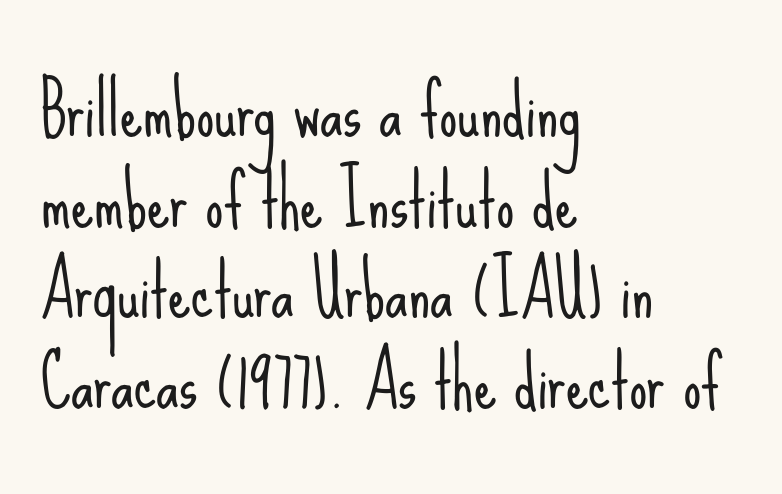
Q: Is the text bold? A: No.
Q: Is the text italic (slanted)? A: No, it is upright.
Q: Is the typeface a serif or a sans-serif typeface? A: Sans-serif.
Q: Is the text underlined? A: No.
Q: How is the paragraph aligned? A: Left-aligned.
Q: Is the spacing between letters normal or unusually wide? A: Normal.
Q: Is the spacing between lines tight, normal or loose? A: Normal.
Q: Width (condensed, normal, or wide)? A: Condensed.
Q: Stroke contrast? A: Low.
Q: x-height? A: Small.
Q: Monospaced? A: No.
